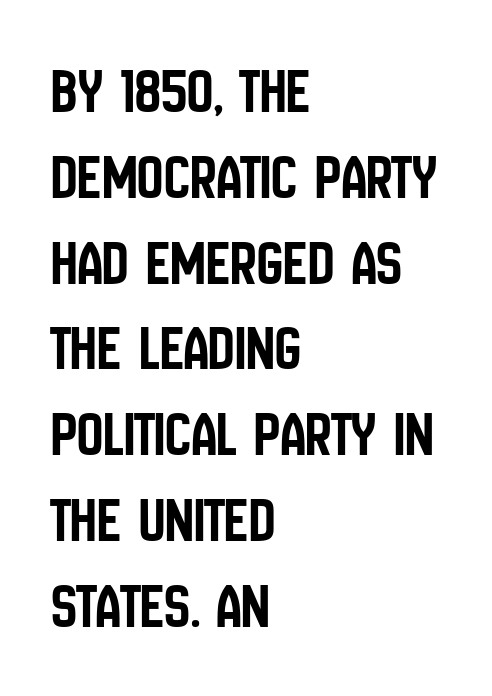
The image shows 65 px condensed sans-serif type, upright; set left-aligned, normal line spacing (1.32x), normal letter spacing, not underlined; low stroke contrast and a large x-height.
